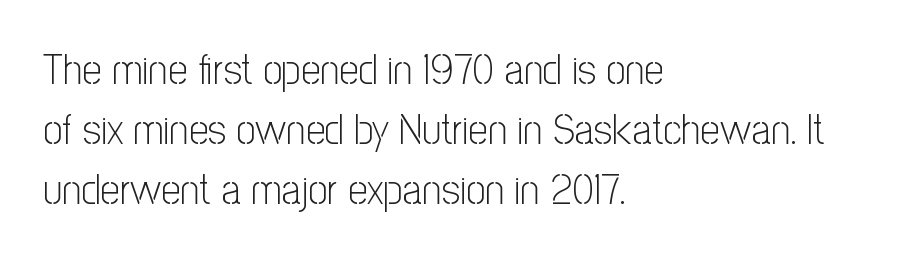
The image shows 43 px light, condensed sans-serif type, upright; set left-aligned, normal line spacing (1.39x), normal letter spacing, not underlined; low stroke contrast and a medium x-height.
